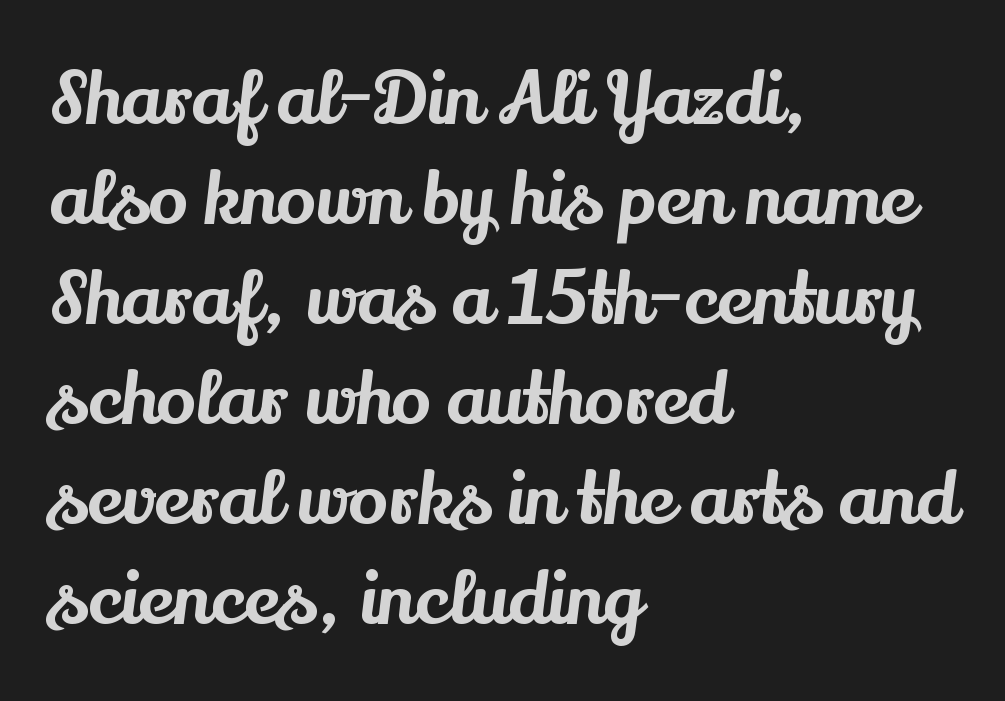
{"serif": "yes", "width": "normal", "stroke_contrast": "medium", "x_height": "small", "monospaced": "no", "underline": "no", "align": "left", "line_spacing": "normal", "line_spacing_ratio": 1.37, "letter_spacing": "normal", "letter_spacing_em": 0.0, "glyph_px": 73}
